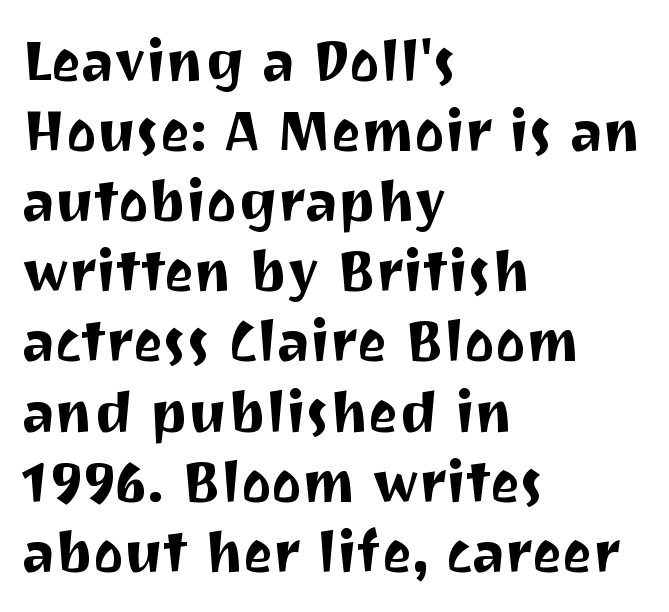
The image shows 57 px sans-serif type, upright; set left-aligned, line spacing 1.23x, normal letter spacing, not underlined; medium stroke contrast and a medium x-height.
